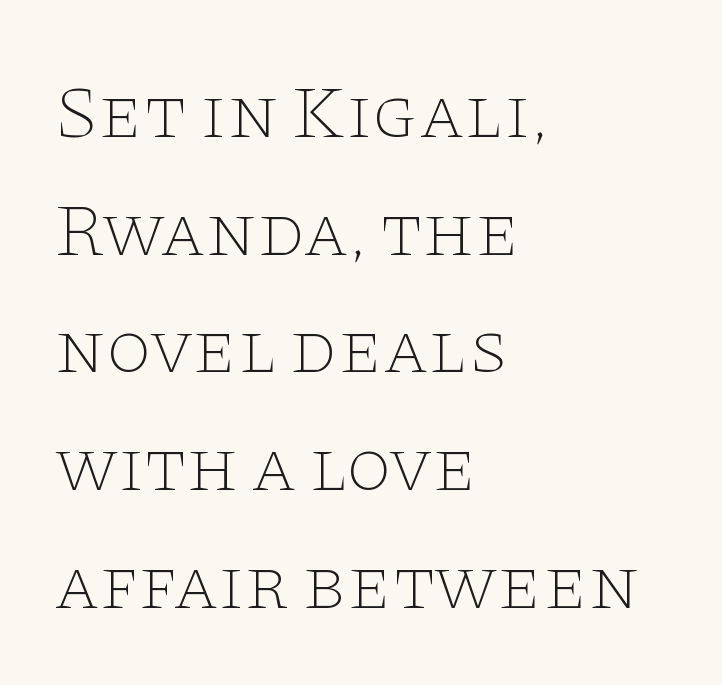
The image shows 74 px thin, wide serif type, upright; set left-aligned, normal line spacing (1.59x), normal letter spacing, not underlined; low stroke contrast and a large x-height.
